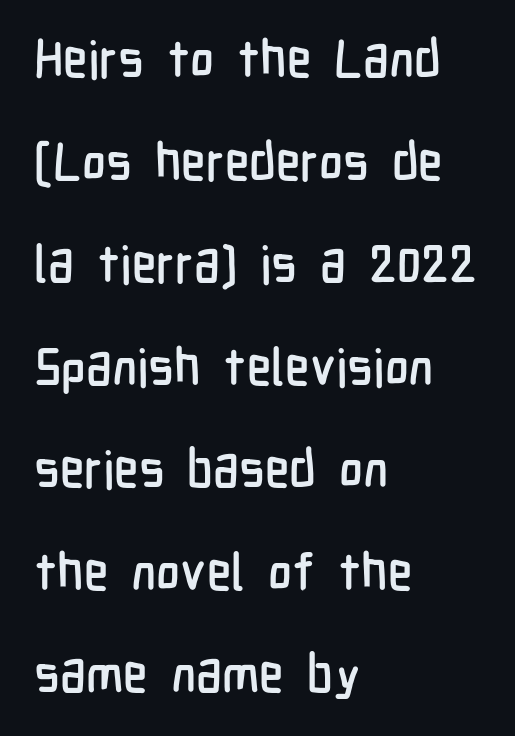
Is this a fixed-width face? No — the glyphs have proportional, varying widths. The characters display no serif detailing; their extremities are plain. The paragraph has a hard left edge and a soft right edge. A typesetter would mark this as roman, not italic. Between one letter and the next there's only the usual sliver of space.
